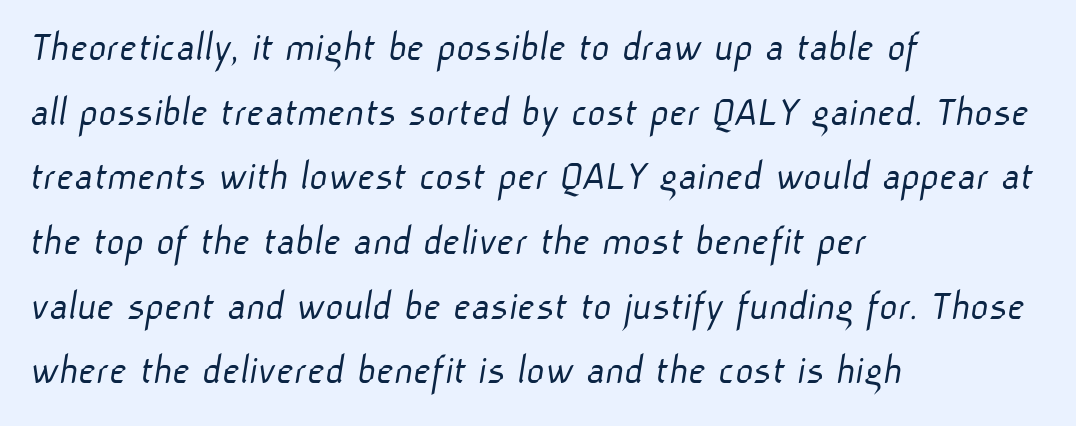
Q: Is the text bold? A: No.
Q: Is the typeface a serif or a sans-serif typeface? A: Sans-serif.
Q: Is the text underlined? A: No.
Q: How is the paragraph aligned? A: Left-aligned.
Q: Is the spacing between letters normal or unusually wide? A: Normal.
Q: Is the spacing between lines tight, normal or loose? A: Normal.
Q: Width (condensed, normal, or wide)? A: Normal.
Q: Stroke contrast? A: Low.
Q: x-height? A: Medium.
Q: Monospaced? A: No.
